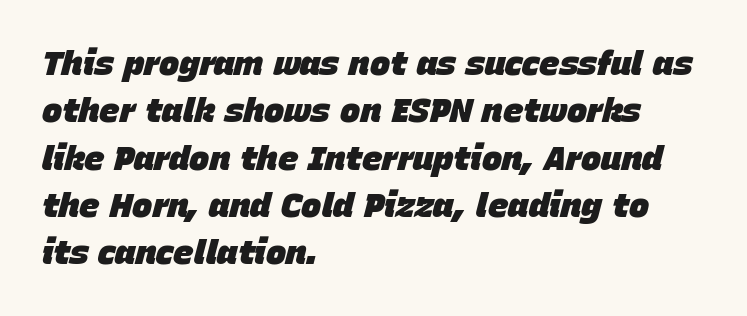
Q: Is the text bold? A: Yes.
Q: Is the text italic (slanted)? A: Yes, it leans right by about 15 degrees.
Q: Is the text underlined? A: No.
Q: How is the paragraph aligned? A: Left-aligned.
Q: Is the spacing between letters normal or unusually wide? A: Normal.
Q: Is the spacing between lines tight, normal or loose? A: Normal.
Q: Width (condensed, normal, or wide)? A: Normal.
Q: Stroke contrast? A: Low.
Q: x-height? A: Large.
Q: Monospaced? A: No.
